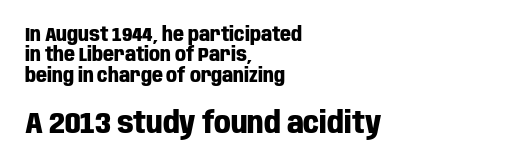
Q: Is the text bold? A: Yes.
Q: Is the text italic (slanted)? A: No, it is upright.
Q: Is the typeface a serif or a sans-serif typeface? A: Sans-serif.
Q: Is the text underlined? A: No.
Q: How is the paragraph aligned? A: Left-aligned.
Q: Is the spacing between letters normal or unusually wide? A: Normal.
Q: Is the spacing between lines tight, normal or loose? A: Tight.
Q: Which block of text is set in a larger size, the first (top) or the second (bottom)? A: The second (bottom) one.
Q: Width (condensed, normal, or wide)? A: Condensed.
Q: Stroke contrast? A: Low.
Q: x-height? A: Large.
Q: Monospaced? A: No.
